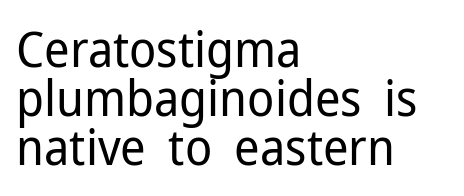
The image shows 50 px regular-weight sans-serif type, upright; set left-aligned, tight line spacing (0.98x), normal letter spacing, not underlined; low stroke contrast and a medium x-height.
